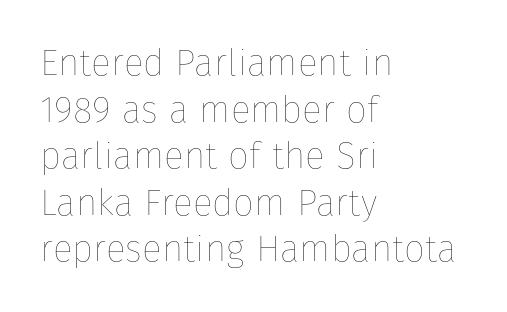
{"italic": "no", "bold": "no", "weight": "thin", "width": "normal", "stroke_contrast": "low", "x_height": "medium", "monospaced": "no", "underline": "no", "align": "left", "line_spacing": "normal", "line_spacing_ratio": 1.26, "letter_spacing": "normal", "letter_spacing_em": 0.0, "glyph_px": 37}
